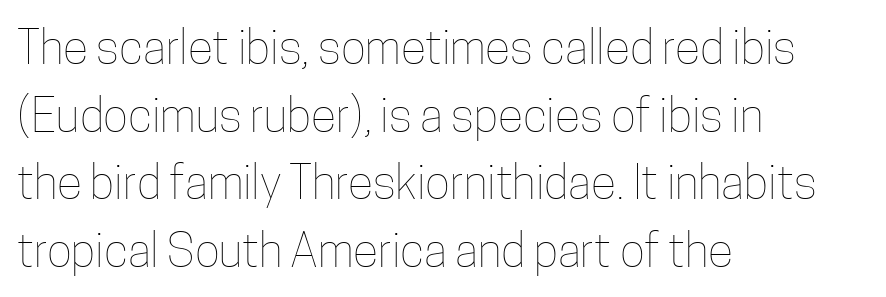
{"italic": "no", "bold": "no", "weight": "thin", "width": "condensed", "stroke_contrast": "low", "x_height": "medium", "monospaced": "no", "underline": "no", "align": "left", "line_spacing": "normal", "line_spacing_ratio": 1.44, "letter_spacing": "normal", "letter_spacing_em": 0.0, "glyph_px": 47}
